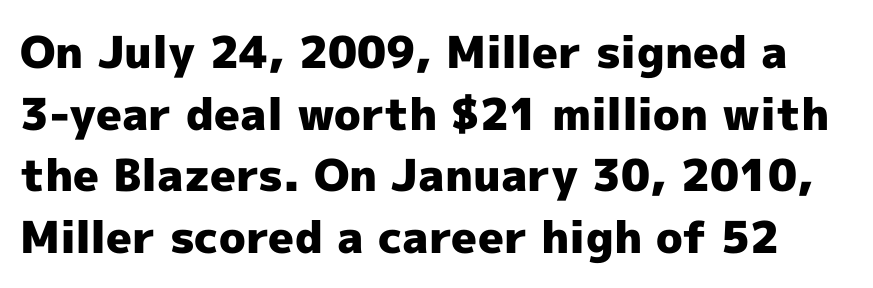
The type is set solid horizontally, with unmodified tracking. Nope, no serifs anywhere on these letters. Character widths vary here, with narrow letters taking less room than wide ones. Rule under the text: the space is simply empty. Successive baselines arrive at the customary interval. Plenty of ink on the page — the face is bold.
